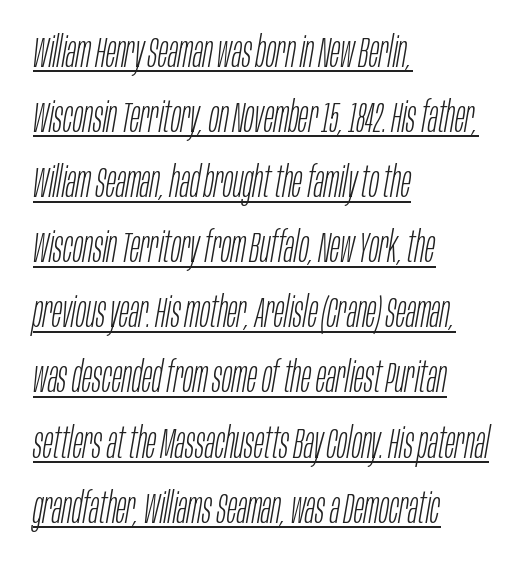
{"italic": "yes", "lean": "right", "slant_degrees": 10, "bold": "no", "weight": "light", "width": "condensed", "stroke_contrast": "low", "x_height": "large", "monospaced": "no", "underline": "yes", "align": "left", "line_spacing": "normal", "line_spacing_ratio": 1.55, "letter_spacing": "normal", "letter_spacing_em": 0.0, "glyph_px": 42}
